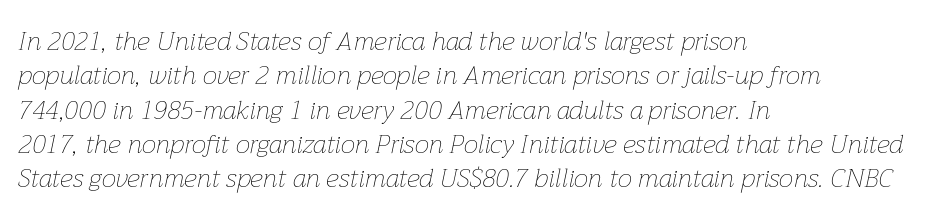
{"italic": "yes", "lean": "right", "slant_degrees": 12, "bold": "no", "underline": "no", "align": "left", "line_spacing": "normal", "line_spacing_ratio": 1.32, "letter_spacing": "normal", "letter_spacing_em": 0.0, "glyph_px": 26}
